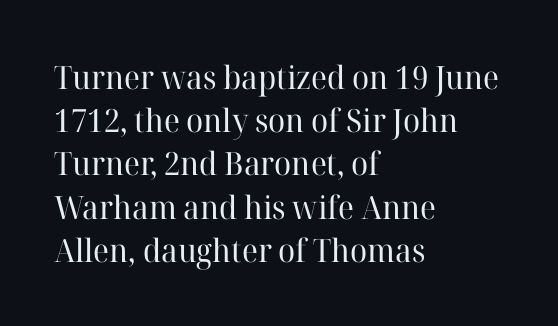
Q: Is the text bold? A: No.
Q: Is the text italic (slanted)? A: No, it is upright.
Q: Is the typeface a serif or a sans-serif typeface? A: Serif.
Q: Is the text underlined? A: No.
Q: How is the paragraph aligned? A: Left-aligned.
Q: Is the spacing between letters normal or unusually wide? A: Normal.
Q: Is the spacing between lines tight, normal or loose? A: Normal.
Q: Width (condensed, normal, or wide)? A: Normal.
Q: Stroke contrast? A: High.
Q: x-height? A: Medium.
Q: Monospaced? A: No.
